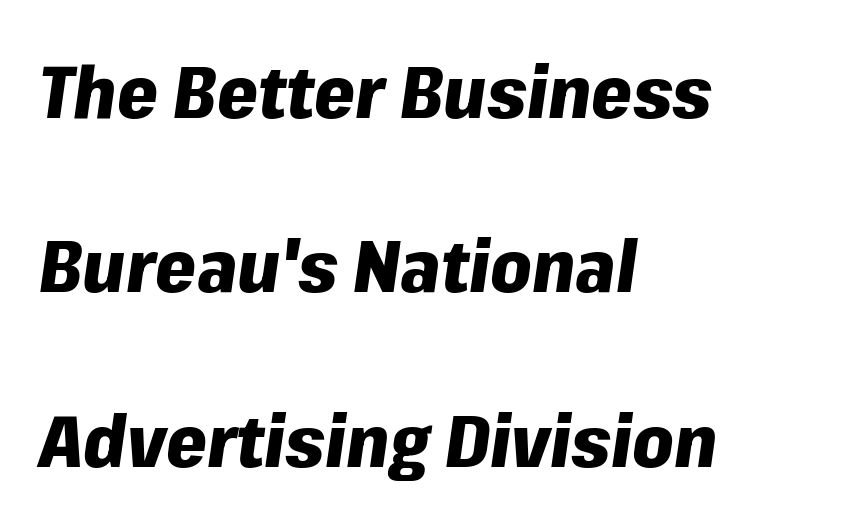
Q: Is the text bold? A: Yes.
Q: Is the text italic (slanted)? A: Yes, it leans right by about 8 degrees.
Q: Is the text underlined? A: No.
Q: How is the paragraph aligned? A: Left-aligned.
Q: Is the spacing between letters normal or unusually wide? A: Normal.
Q: Is the spacing between lines tight, normal or loose? A: Loose.
Q: Width (condensed, normal, or wide)? A: Normal.
Q: Stroke contrast? A: Low.
Q: x-height? A: Medium.
Q: Monospaced? A: No.
